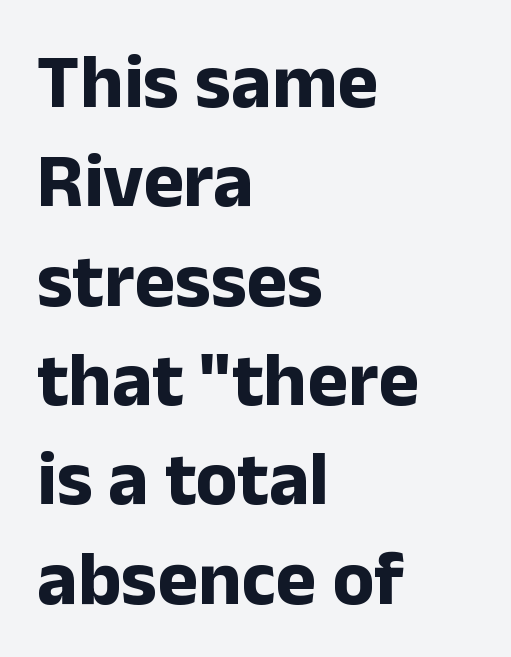
Letters rest on an invisible, unmarked baseline. The font is running at its bold setting. Students, note that the glyphs here touch the page at normal intervals. No italicization has been applied; the sample stays upright. Think of a printed novel: that variable character pitch is what you see here. A classic flush-left, rag-right setting is used for this passage.
